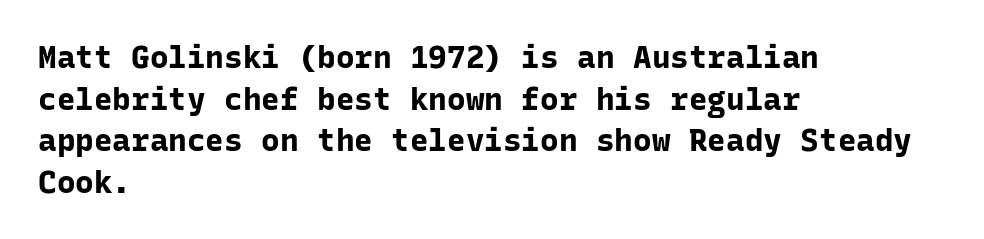
Q: Is the text bold? A: Yes.
Q: Is the text italic (slanted)? A: No, it is upright.
Q: Is the typeface a serif or a sans-serif typeface? A: Sans-serif.
Q: Is the text underlined? A: No.
Q: How is the paragraph aligned? A: Left-aligned.
Q: Is the spacing between letters normal or unusually wide? A: Normal.
Q: Is the spacing between lines tight, normal or loose? A: Normal.
Q: Width (condensed, normal, or wide)? A: Normal.
Q: Stroke contrast? A: Low.
Q: x-height? A: Medium.
Q: Monospaced? A: Yes.
